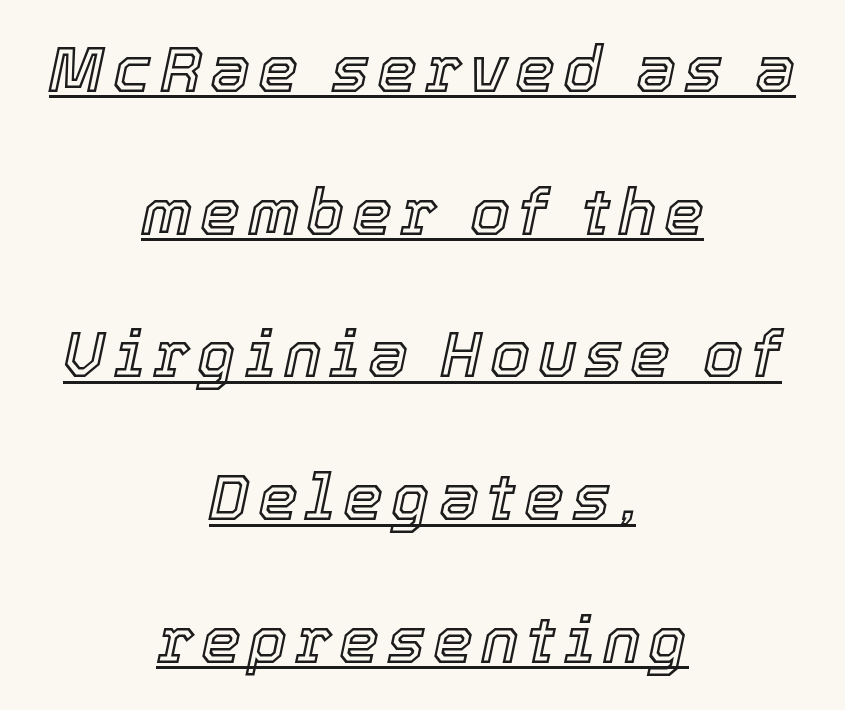
The image shows 64 px text type, italic (leaning right); set centered, loose line spacing (2.23x), underlined; a medium x-height.
